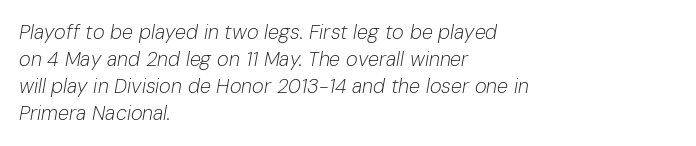
The image shows 20 px text type, italic (leaning right); set left-aligned, normal line spacing (1.35x), normal letter spacing, not underlined.
